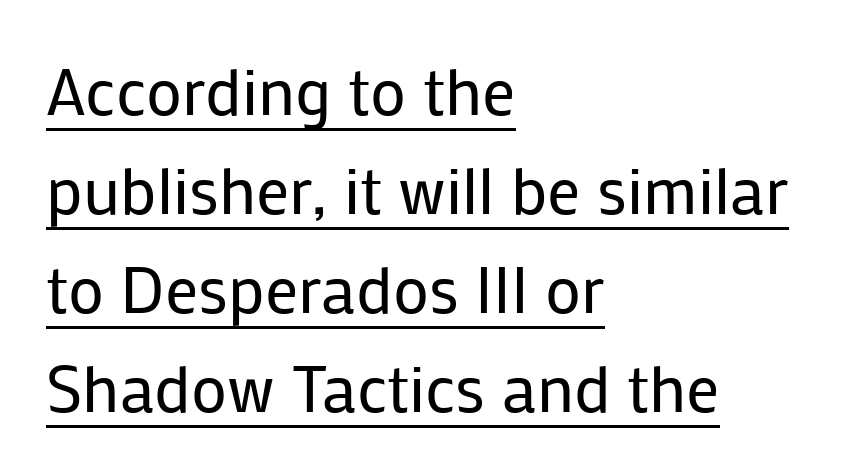
Q: Is the text bold? A: No.
Q: Is the text italic (slanted)? A: No, it is upright.
Q: Is the typeface a serif or a sans-serif typeface? A: Sans-serif.
Q: Is the text underlined? A: Yes.
Q: How is the paragraph aligned? A: Left-aligned.
Q: Is the spacing between letters normal or unusually wide? A: Normal.
Q: Is the spacing between lines tight, normal or loose? A: Normal.
Q: Width (condensed, normal, or wide)? A: Normal.
Q: Stroke contrast? A: Low.
Q: x-height? A: Medium.
Q: Monospaced? A: No.
